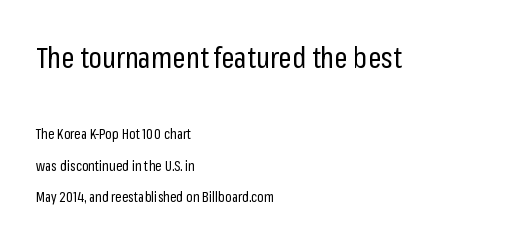
{"serif": "no", "italic": "no", "bold": "no", "weight": "regular", "width": "condensed", "stroke_contrast": "low", "x_height": "medium", "monospaced": "no", "underline": "no", "align": "left", "line_spacing": "loose", "line_spacing_ratio": 2.25, "letter_spacing": "normal", "letter_spacing_em": 0.0, "larger_block": "first", "size_ratio": 2.07, "glyph_px": 29}
